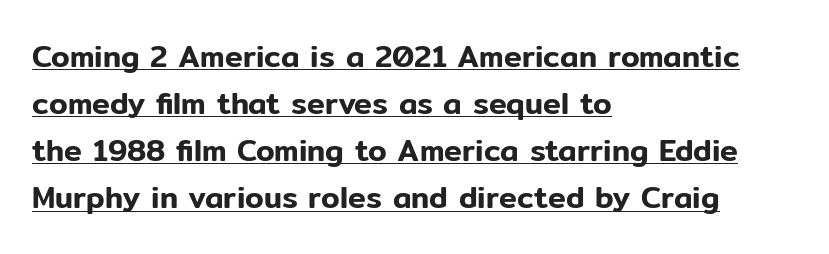
{"serif": "no", "italic": "no", "width": "normal", "stroke_contrast": "low", "x_height": "medium", "monospaced": "no", "underline": "yes", "align": "left", "line_spacing": "normal", "line_spacing_ratio": 1.57, "letter_spacing": "normal", "letter_spacing_em": 0.0, "glyph_px": 30}
